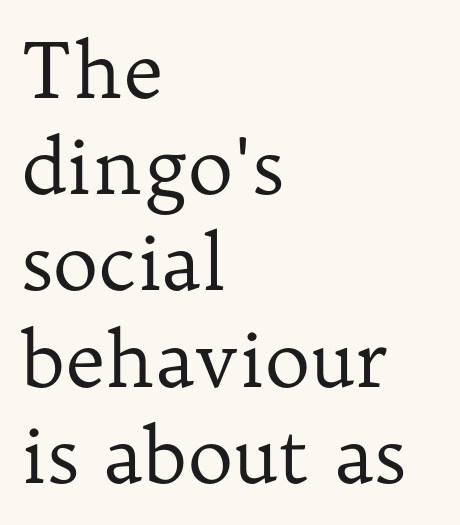
Q: Is the text bold? A: No.
Q: Is the text italic (slanted)? A: No, it is upright.
Q: Is the typeface a serif or a sans-serif typeface? A: Serif.
Q: Is the text underlined? A: No.
Q: How is the paragraph aligned? A: Left-aligned.
Q: Is the spacing between letters normal or unusually wide? A: Normal.
Q: Is the spacing between lines tight, normal or loose? A: Normal.
Q: Width (condensed, normal, or wide)? A: Normal.
Q: Stroke contrast? A: Low.
Q: x-height? A: Medium.
Q: Monospaced? A: No.
